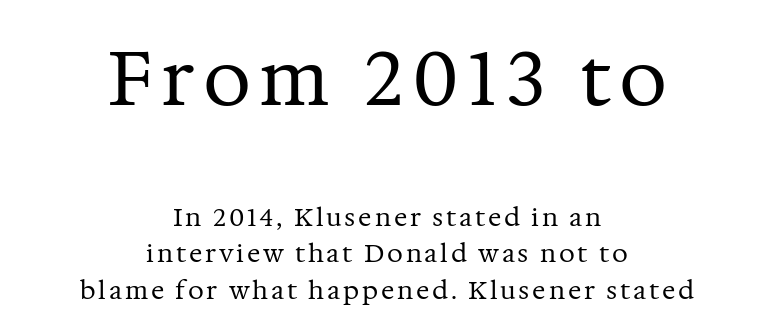
The image shows 76 px regular-weight serif type, upright; set centered, normal line spacing (1.47x), not underlined; the first (top) block is 3.04x larger; medium stroke contrast and a medium x-height.
